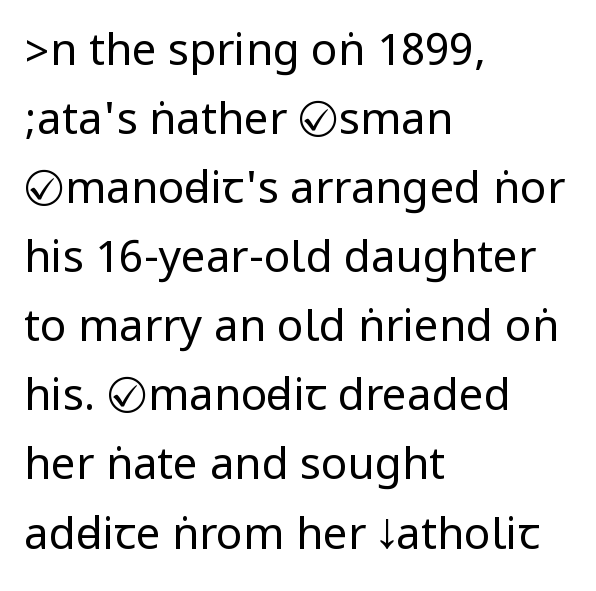
The image shows 44 px regular-weight, condensed sans-serif type, upright; set left-aligned, normal line spacing (1.57x), normal letter spacing, not underlined; low stroke contrast.
